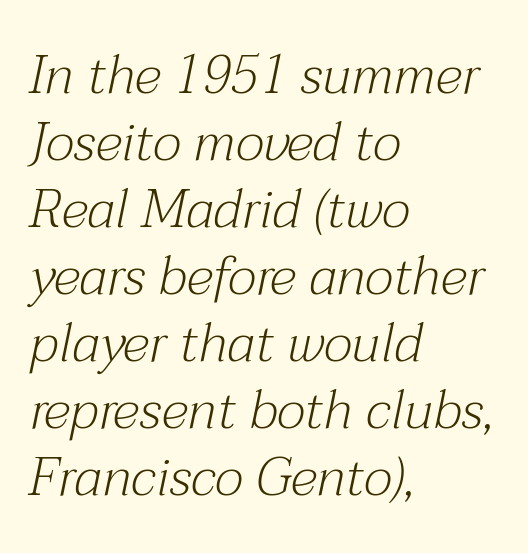
{"serif": "yes", "italic": "yes", "lean": "right", "slant_degrees": 12, "bold": "no", "weight": "light", "width": "normal", "stroke_contrast": "medium", "x_height": "medium", "monospaced": "no", "underline": "no", "align": "left", "line_spacing_ratio": 1.24, "letter_spacing": "normal", "letter_spacing_em": 0.0, "glyph_px": 54}
